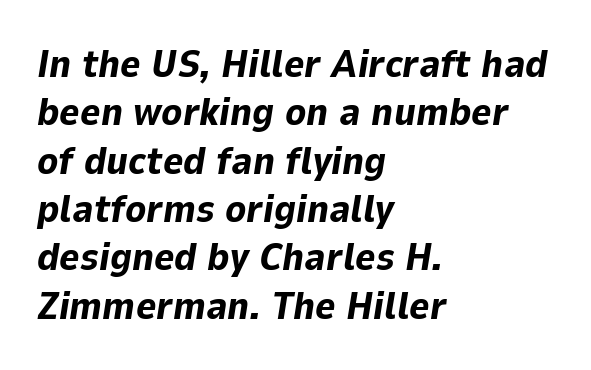
The image shows 39 px bold type, italic (leaning right); set left-aligned, line spacing 1.24x, normal letter spacing, not underlined; low stroke contrast and a medium x-height.
